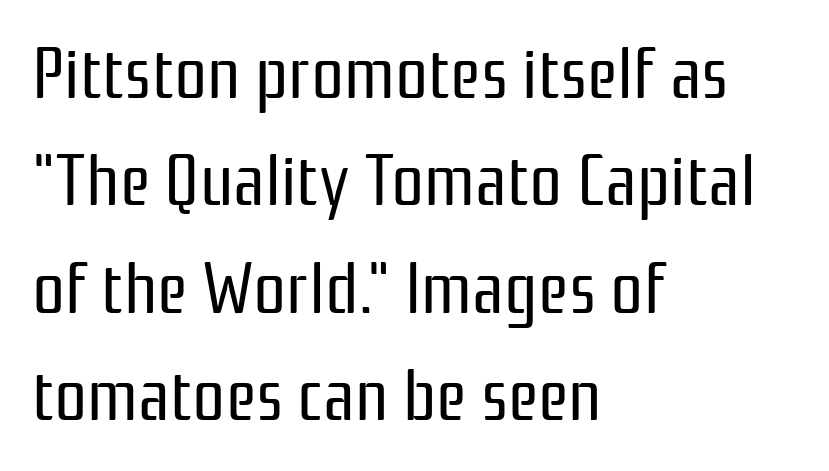
The image shows 73 px regular-weight, condensed sans-serif type, upright; set left-aligned, normal line spacing (1.47x), normal letter spacing, not underlined; low stroke contrast and a medium x-height.
